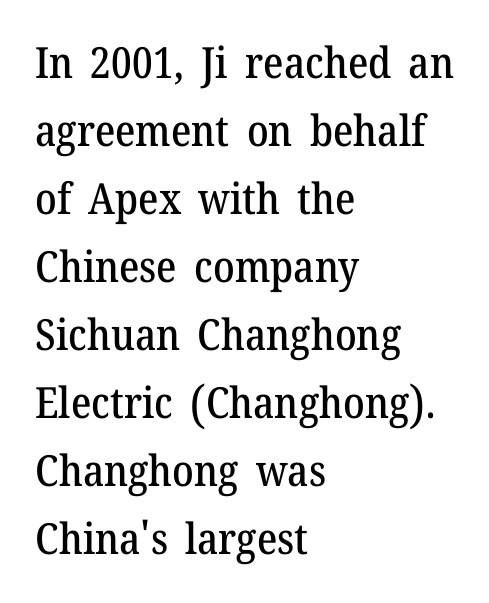
You could not count columns in this text — the font is proportionally spaced. The horizontal fit of the characters is conventional and even. The axis of the letterforms is exactly vertical. Casual observation: everything's shoved over to the left. Check where the strokes stop: tiny serifs finish them off.
